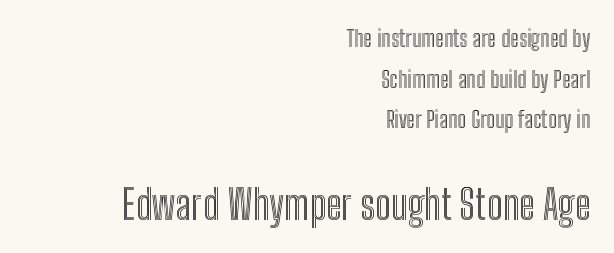
Q: Is the text italic (slanted)? A: No, it is upright.
Q: Is the text underlined? A: No.
Q: How is the paragraph aligned? A: Right-aligned.
Q: Is the spacing between letters normal or unusually wide? A: Normal.
Q: Which block of text is set in a larger size, the first (top) or the second (bottom)? A: The second (bottom) one.
Q: Width (condensed, normal, or wide)? A: Condensed.
Q: x-height? A: Medium.
Q: Monospaced? A: No.
